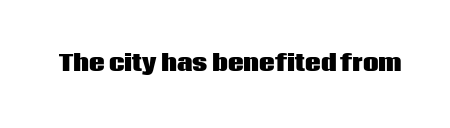
{"italic": "no", "bold": "yes", "underline": "no", "letter_spacing": "normal", "letter_spacing_em": 0.0, "glyph_px": 22}
